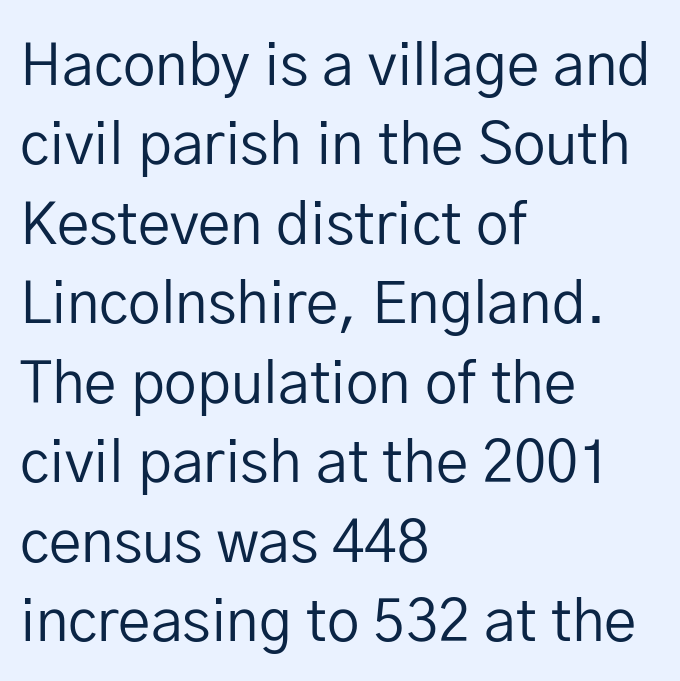
The image shows 58 px regular-weight sans-serif type, upright; set left-aligned, normal line spacing (1.37x), normal letter spacing, not underlined; low stroke contrast and a medium x-height.
